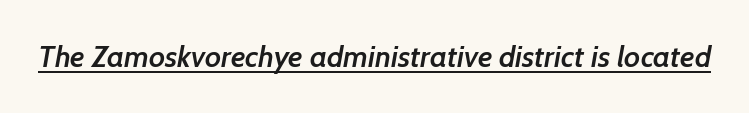
{"serif": "no", "bold": "semi", "weight": "semibold", "width": "normal", "stroke_contrast": "low", "x_height": "medium", "monospaced": "no", "underline": "yes", "letter_spacing": "normal", "letter_spacing_em": 0.0, "glyph_px": 30}
